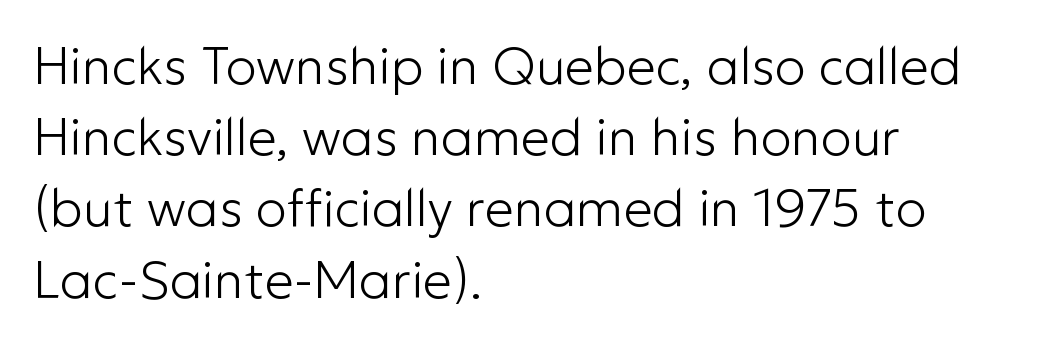
Designer's note — italics off, roman on. Counters stay open thanks to moderate or lighter strokes. The face used here is proportionally spaced, like ordinary book or web type. Characters follow at the spacing the type designer built in. The lines sit at an ordinary, default distance from one another. Alignment: flush left.
